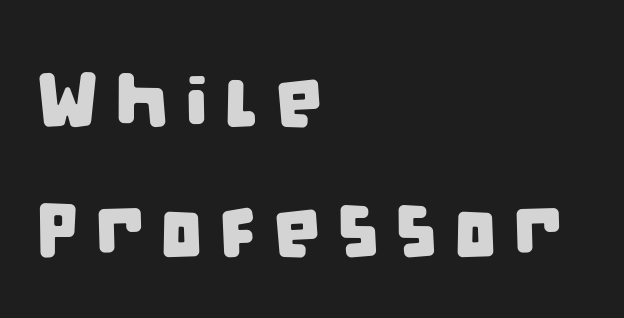
Q: Is the typeface a serif or a sans-serif typeface? A: Sans-serif.
Q: Is the text underlined? A: No.
Q: How is the paragraph aligned? A: Left-aligned.
Q: Is the spacing between letters normal or unusually wide? A: Unusually wide.
Q: Width (condensed, normal, or wide)? A: Condensed.
Q: Stroke contrast? A: Low.
Q: x-height? A: Large.
Q: Monospaced? A: No.
